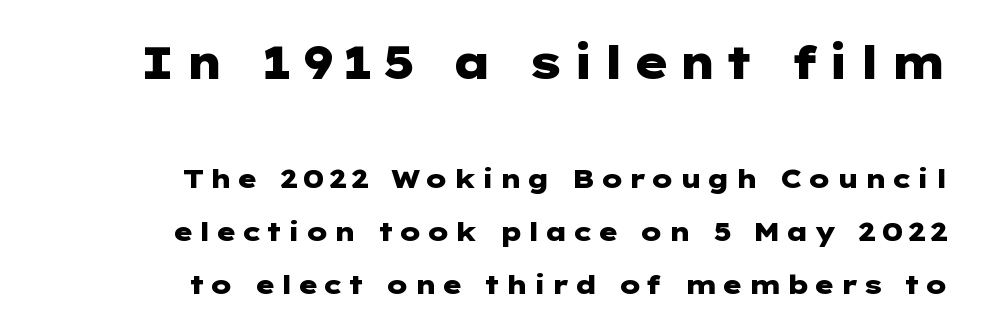
Q: Is the text bold? A: Yes.
Q: Is the text italic (slanted)? A: No, it is upright.
Q: Is the typeface a serif or a sans-serif typeface? A: Sans-serif.
Q: Is the text underlined? A: No.
Q: How is the paragraph aligned? A: Right-aligned.
Q: Is the spacing between lines tight, normal or loose? A: Loose.
Q: Which block of text is set in a larger size, the first (top) or the second (bottom)? A: The first (top) one.
Q: Width (condensed, normal, or wide)? A: Wide.
Q: Stroke contrast? A: Low.
Q: x-height? A: Medium.
